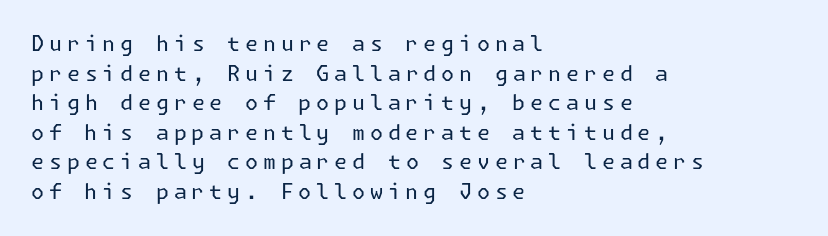
{"italic": "no", "bold": "no", "underline": "no", "align": "left", "line_spacing": "normal", "line_spacing_ratio": 1.41, "letter_spacing": "wide", "letter_spacing_em": 0.23, "glyph_px": 21}
